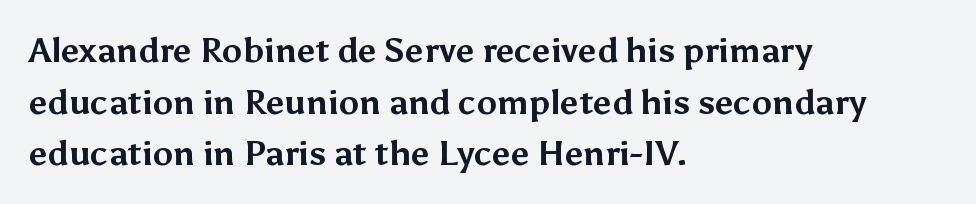
The compositor pushed each line to the left boundary. You could not count columns in this text — the font is proportionally spaced. A roman cut, with each character standing at attention. This is heavy type, rendered in bold. There is no visible air inserted between adjacent glyphs. Does the type have serifs? No, each stem ends abruptly.
